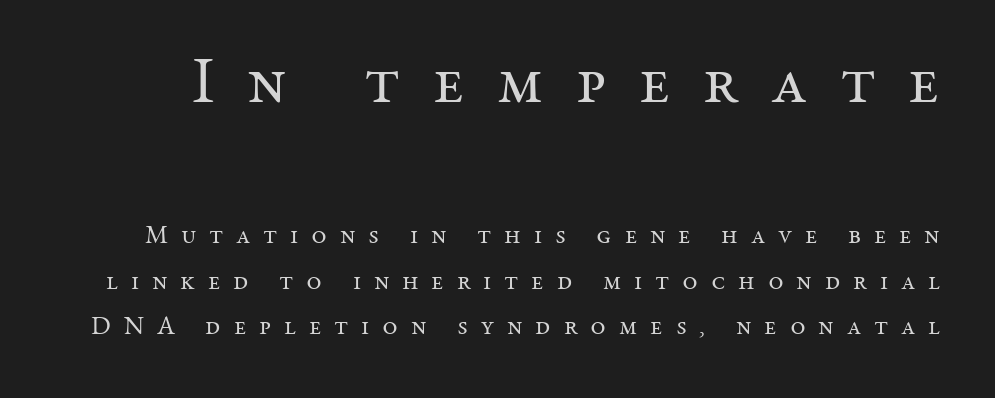
Tall strokes in this sample are plumb rather than angled. Each word looks stretched out because of the extra space between its letters. Here the first block reads like a headline and the second like body copy. Nothing heavy about these letters — not bold at all.
